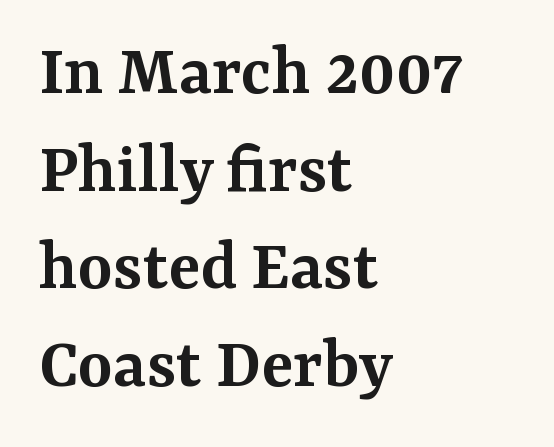
Q: Is the text bold? A: Semi-bold.
Q: Is the text italic (slanted)? A: No, it is upright.
Q: Is the typeface a serif or a sans-serif typeface? A: Serif.
Q: Is the text underlined? A: No.
Q: How is the paragraph aligned? A: Left-aligned.
Q: Is the spacing between letters normal or unusually wide? A: Normal.
Q: Is the spacing between lines tight, normal or loose? A: Normal.
Q: Width (condensed, normal, or wide)? A: Normal.
Q: Stroke contrast? A: Medium.
Q: x-height? A: Medium.
Q: Monospaced? A: No.
